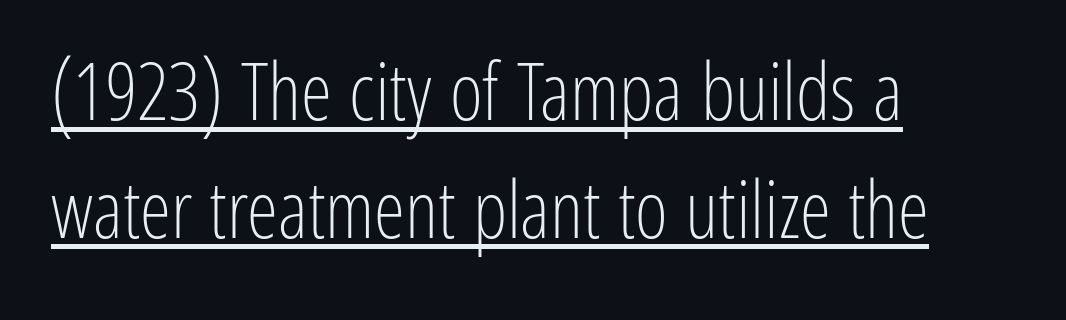
The letters advance in unequal steps, a hallmark of proportional type. Posture: straight, roman, zero tilt. Compared with a centered layout, this one pins lines to the left instead. Compared with typical body copy, the letter spacing here is the same. Looks like someone drew a line under every word here. The passage shown is typeset with a sans-serif family.
